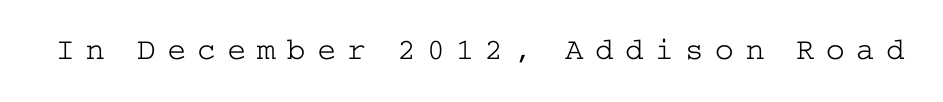
Q: Is the text bold? A: No.
Q: Is the text italic (slanted)? A: No, it is upright.
Q: Is the typeface a serif or a sans-serif typeface? A: Serif.
Q: Is the text underlined? A: No.
Q: Is the spacing between letters normal or unusually wide? A: Unusually wide.
Q: Width (condensed, normal, or wide)? A: Wide.
Q: Stroke contrast? A: Low.
Q: x-height? A: Medium.
